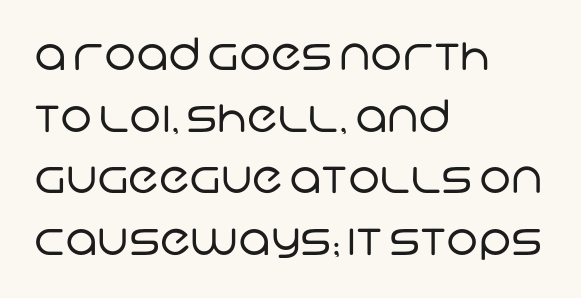
Q: Is the text bold? A: No.
Q: Is the typeface a serif or a sans-serif typeface? A: Sans-serif.
Q: Is the text underlined? A: No.
Q: How is the paragraph aligned? A: Left-aligned.
Q: Is the spacing between letters normal or unusually wide? A: Normal.
Q: Is the spacing between lines tight, normal or loose? A: Normal.
Q: Width (condensed, normal, or wide)? A: Normal.
Q: Stroke contrast? A: Low.
Q: x-height? A: Large.
Q: Monospaced? A: No.
